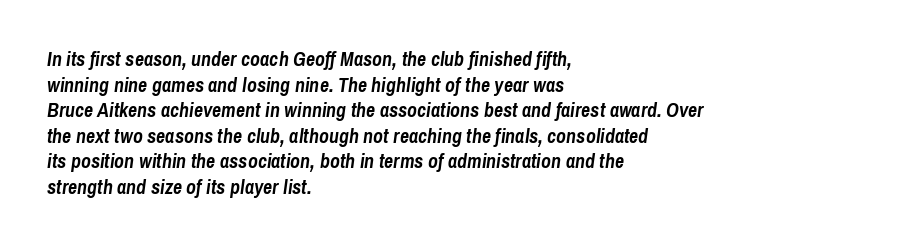
{"italic": "yes", "lean": "right", "slant_degrees": 8, "bold": "yes", "underline": "no", "align": "left", "line_spacing": "normal", "line_spacing_ratio": 1.28, "letter_spacing": "normal", "letter_spacing_em": 0.0, "glyph_px": 20}
